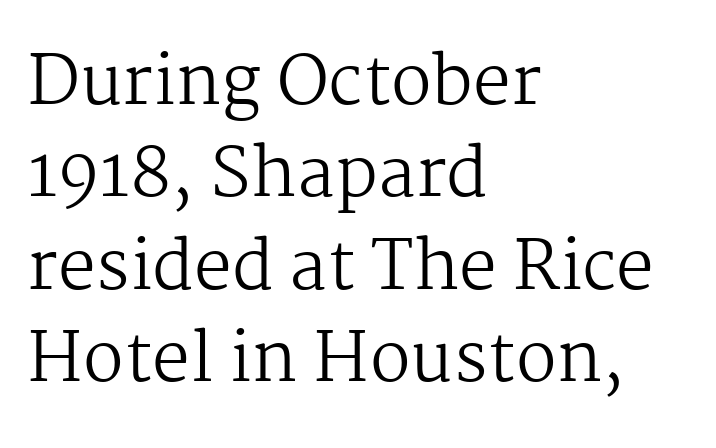
{"serif": "yes", "italic": "no", "bold": "no", "weight": "regular", "width": "normal", "stroke_contrast": "medium", "x_height": "medium", "monospaced": "no", "underline": "no", "align": "left", "line_spacing": "normal", "line_spacing_ratio": 1.36, "letter_spacing": "normal", "letter_spacing_em": 0.0, "glyph_px": 68}
